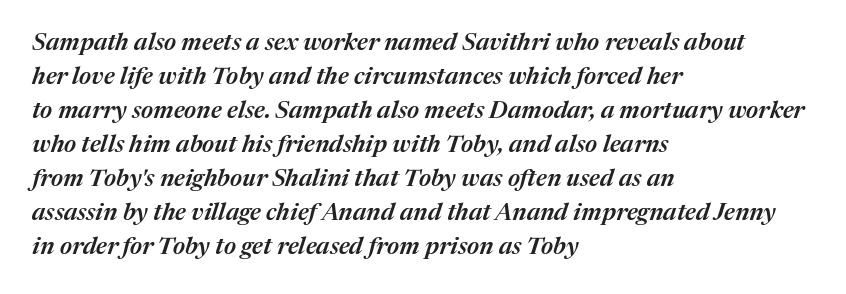
The image shows 24 px text type, italic (leaning right); set left-aligned, normal line spacing (1.42x), normal letter spacing, not underlined.
